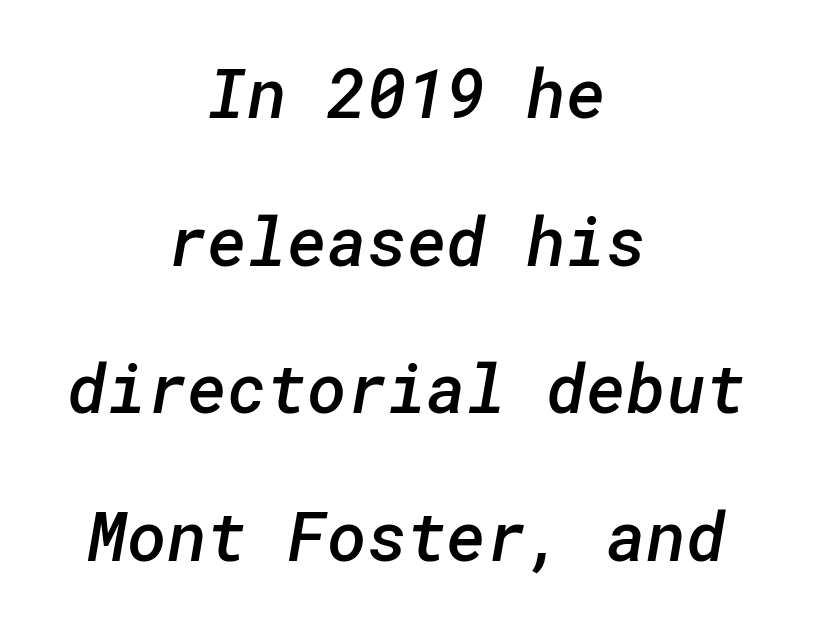
{"serif": "no", "bold": "semi", "weight": "semibold", "width": "normal", "stroke_contrast": "low", "x_height": "medium", "underline": "no", "align": "center", "line_spacing": "loose", "line_spacing_ratio": 2.17, "letter_spacing": "normal", "letter_spacing_em": 0.0, "glyph_px": 68}
